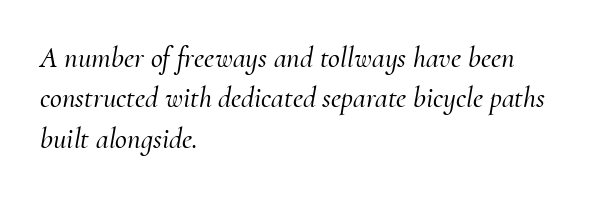
{"serif": "yes", "italic": "yes", "lean": "right", "slant_degrees": 10, "width": "normal", "stroke_contrast": "medium", "x_height": "small", "monospaced": "no", "underline": "no", "align": "left", "line_spacing": "normal", "line_spacing_ratio": 1.39, "letter_spacing": "normal", "letter_spacing_em": 0.0, "glyph_px": 29}
